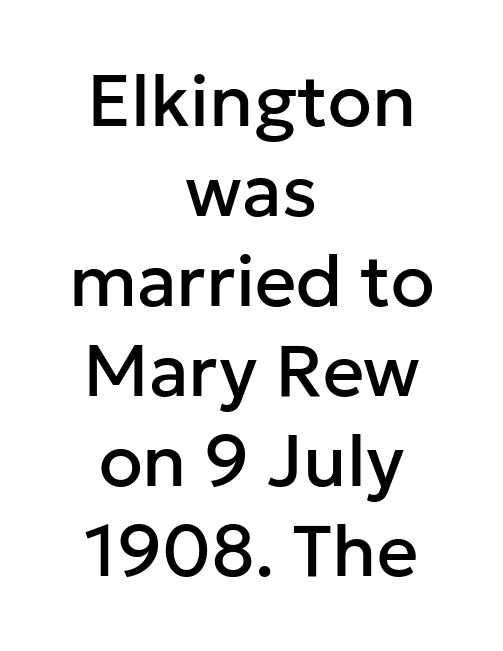
Each letter keeps its own natural width here, so spacing adapts to shape. Honestly, there is no underline to notice here at all. Short and long lines alike share a common midpoint. Posture: upright roman. This rendering employs a face without finishing strokes, i.e., a sans-serif.
